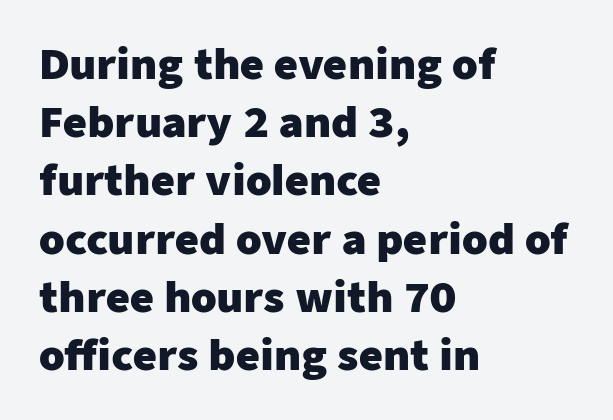
Glance below the letters and you will spot only blank space. Every stem runs plumb, perpendicular to the baseline. The typesetting leans heavy: a genuine bold. The rendering keeps characters at their native spacing.
